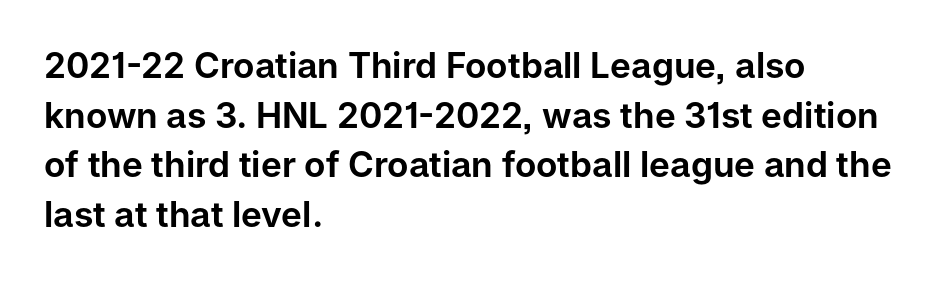
{"serif": "no", "italic": "no", "width": "normal", "stroke_contrast": "low", "x_height": "medium", "monospaced": "no", "underline": "no", "align": "left", "line_spacing": "normal", "line_spacing_ratio": 1.42, "letter_spacing": "normal", "letter_spacing_em": 0.0, "glyph_px": 35}
